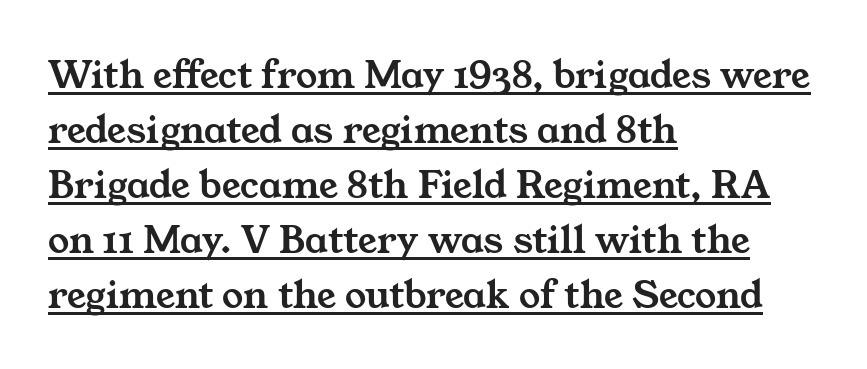
{"serif": "yes", "width": "wide", "stroke_contrast": "medium", "x_height": "medium", "monospaced": "no", "underline": "yes", "align": "left", "line_spacing": "normal", "line_spacing_ratio": 1.31, "letter_spacing": "normal", "letter_spacing_em": 0.0, "glyph_px": 42}
